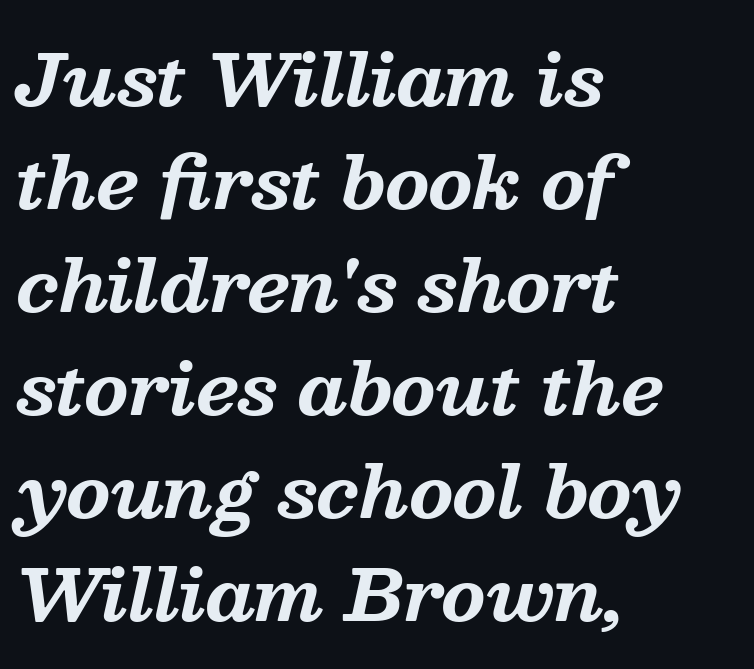
The image shows 71 px bold serif type, italic (leaning right); set left-aligned, normal line spacing (1.45x), normal letter spacing, not underlined; medium stroke contrast and a medium x-height.
